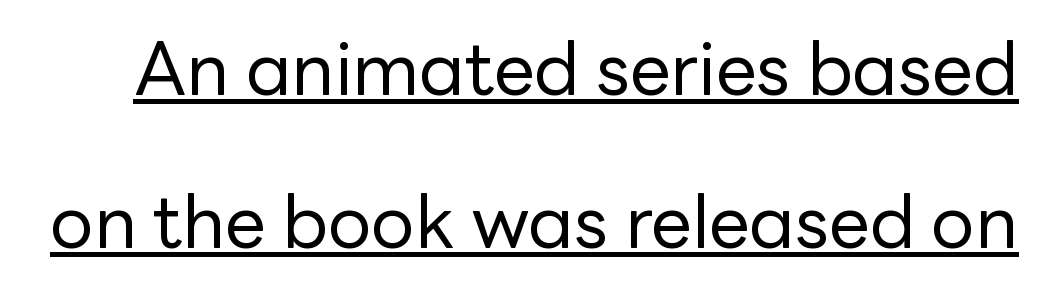
Q: Is the text bold? A: No.
Q: Is the text italic (slanted)? A: No, it is upright.
Q: Is the typeface a serif or a sans-serif typeface? A: Sans-serif.
Q: Is the text underlined? A: Yes.
Q: Is the spacing between letters normal or unusually wide? A: Normal.
Q: Is the spacing between lines tight, normal or loose? A: Loose.
Q: Width (condensed, normal, or wide)? A: Normal.
Q: Stroke contrast? A: Low.
Q: x-height? A: Medium.
Q: Monospaced? A: No.
